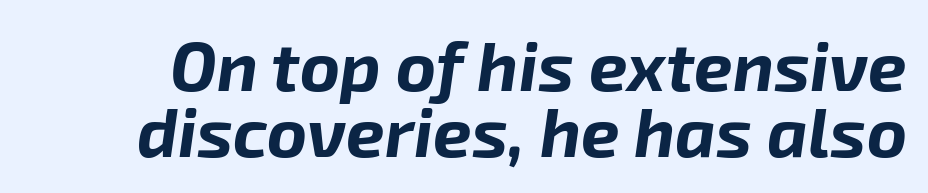
The image shows 69 px bold type, italic (leaning right); set tight line spacing (0.96x), normal letter spacing, not underlined; low stroke contrast and a medium x-height.
